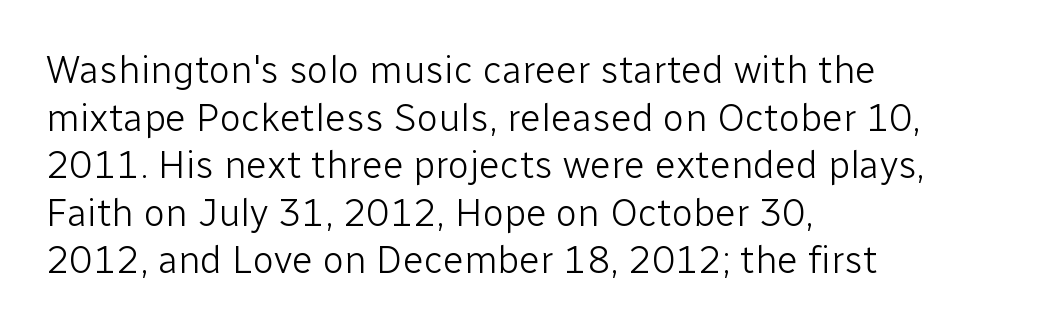
{"serif": "no", "italic": "no", "bold": "no", "weight": "light", "width": "normal", "stroke_contrast": "low", "x_height": "medium", "monospaced": "no", "underline": "no", "align": "left", "line_spacing_ratio": 1.22, "letter_spacing": "normal", "letter_spacing_em": 0.0, "glyph_px": 39}
